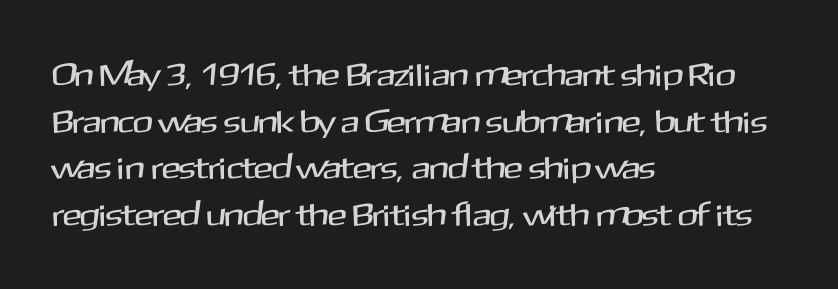
Q: Is the text italic (slanted)? A: No, it is upright.
Q: Is the typeface a serif or a sans-serif typeface? A: Sans-serif.
Q: Is the text underlined? A: No.
Q: How is the paragraph aligned? A: Left-aligned.
Q: Is the spacing between letters normal or unusually wide? A: Normal.
Q: Is the spacing between lines tight, normal or loose? A: Normal.
Q: Width (condensed, normal, or wide)? A: Normal.
Q: Stroke contrast? A: Medium.
Q: x-height? A: Medium.
Q: Monospaced? A: No.
